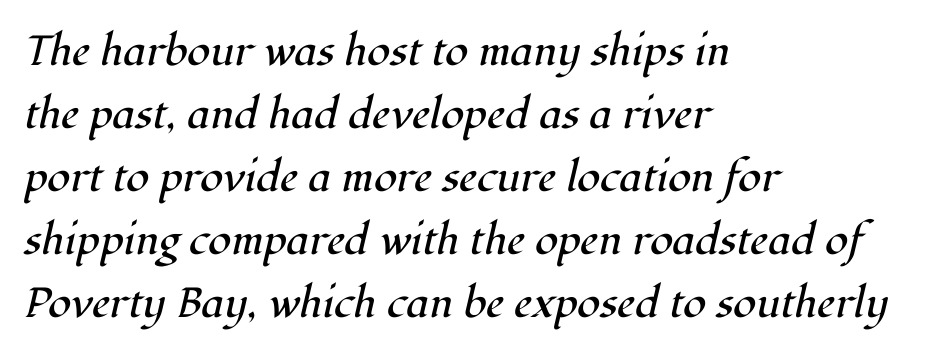
{"serif": "yes", "italic": "yes", "lean": "right", "slant_degrees": 12, "bold": "no", "weight": "regular", "width": "normal", "stroke_contrast": "high", "x_height": "medium", "monospaced": "no", "underline": "no", "align": "left", "line_spacing": "normal", "line_spacing_ratio": 1.5, "letter_spacing": "normal", "letter_spacing_em": 0.0, "glyph_px": 42}
